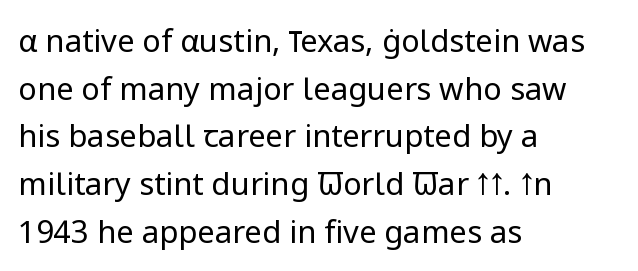
The image shows 31 px regular-weight sans-serif type, upright; set left-aligned, normal line spacing (1.54x), normal letter spacing, not underlined; low stroke contrast and a medium x-height.
